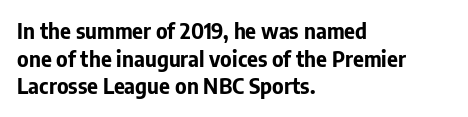
{"italic": "no", "bold": "yes", "underline": "no", "align": "left", "line_spacing": "normal", "line_spacing_ratio": 1.32, "letter_spacing": "normal", "letter_spacing_em": 0.0, "glyph_px": 21}
